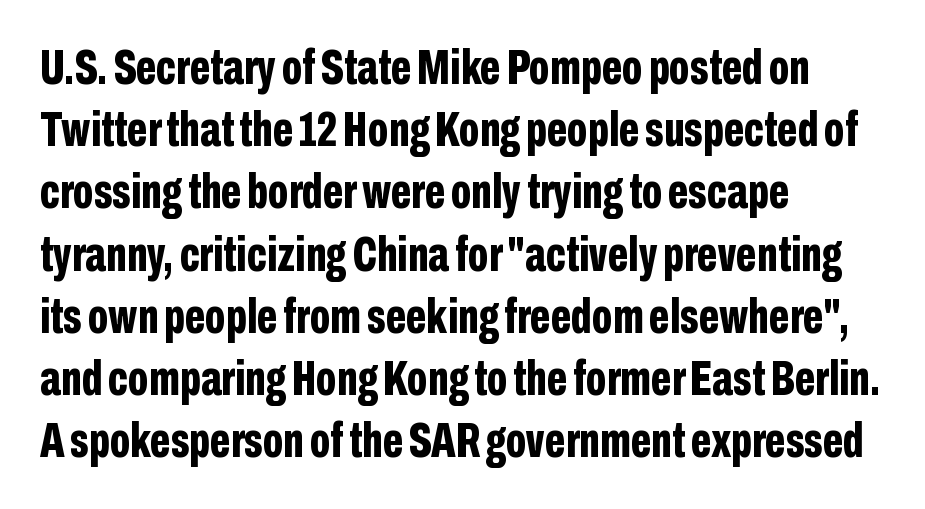
The image shows 49 px bold, condensed sans-serif type, upright; set left-aligned, normal line spacing (1.27x), normal letter spacing, not underlined; low stroke contrast and a medium x-height.
